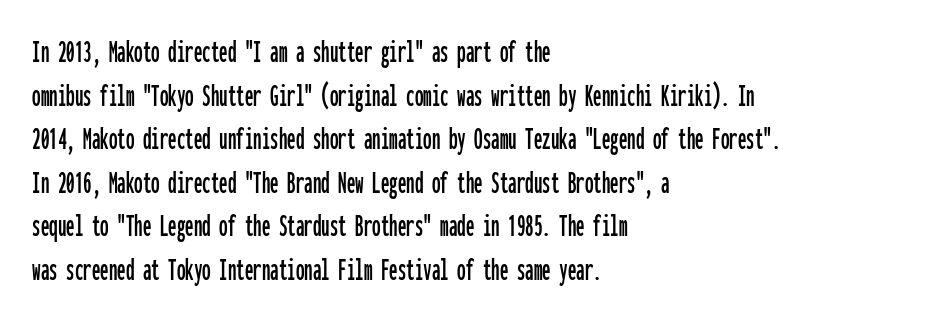
Q: Is the text italic (slanted)? A: No, it is upright.
Q: Is the typeface a serif or a sans-serif typeface? A: Sans-serif.
Q: Is the text underlined? A: No.
Q: How is the paragraph aligned? A: Left-aligned.
Q: Is the spacing between letters normal or unusually wide? A: Normal.
Q: Is the spacing between lines tight, normal or loose? A: Normal.
Q: Width (condensed, normal, or wide)? A: Condensed.
Q: Stroke contrast? A: Low.
Q: x-height? A: Medium.
Q: Monospaced? A: Yes.
